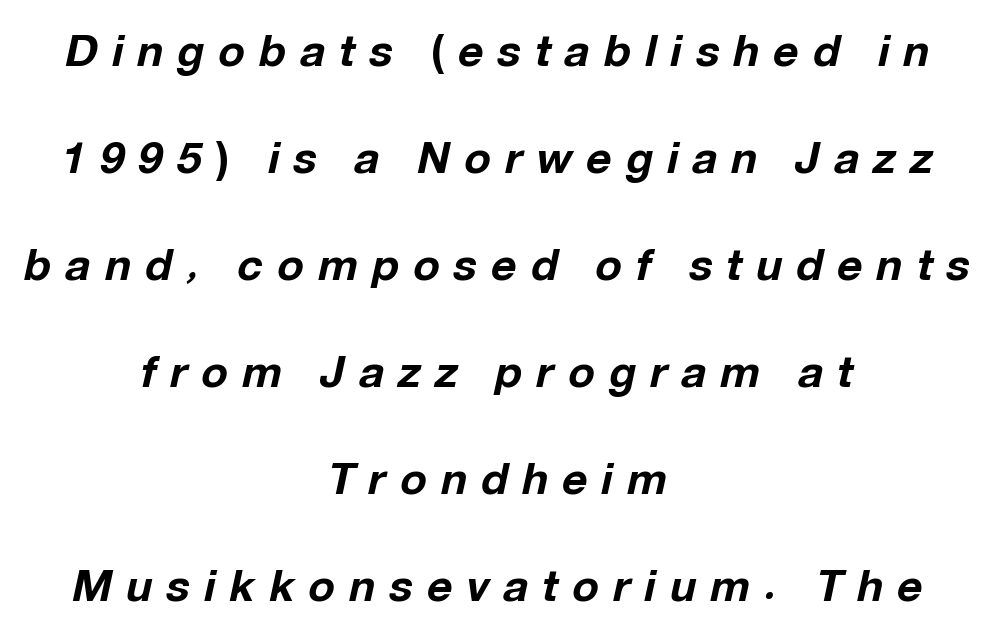
{"italic": "yes", "lean": "right", "slant_degrees": 12, "bold": "yes", "weight": "bold", "width": "normal", "stroke_contrast": "low", "x_height": "medium", "monospaced": "no", "underline": "no", "align": "center", "line_spacing": "loose", "line_spacing_ratio": 2.43, "letter_spacing": "wide", "letter_spacing_em": 0.32, "glyph_px": 44}
